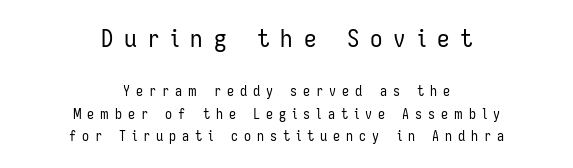
Q: Is the text bold? A: No.
Q: Is the text italic (slanted)? A: No, it is upright.
Q: Is the text underlined? A: No.
Q: How is the paragraph aligned? A: Centered.
Q: Is the spacing between letters normal or unusually wide? A: Unusually wide.
Q: Is the spacing between lines tight, normal or loose? A: Normal.
Q: Which block of text is set in a larger size, the first (top) or the second (bottom)? A: The first (top) one.
